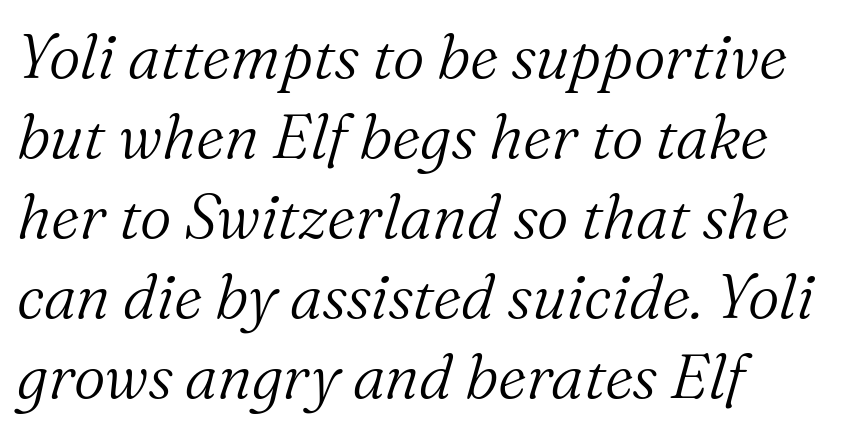
The image shows 62 px light serif type, italic (leaning right); set left-aligned, normal line spacing (1.29x), normal letter spacing, not underlined; medium stroke contrast and a medium x-height.
